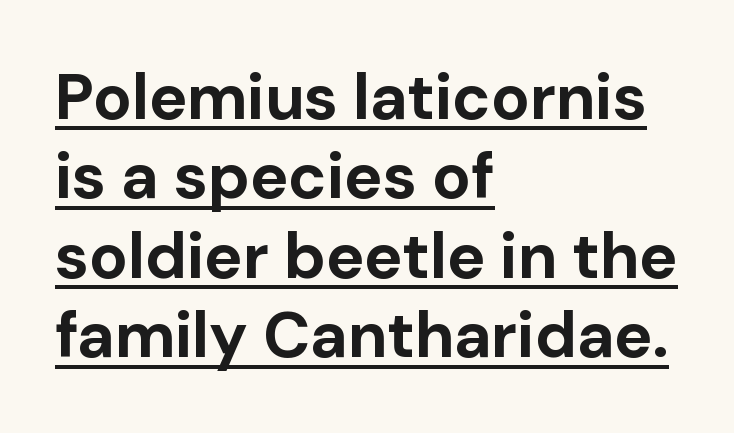
Nope, no serifs anywhere on these letters. Teacher's note: observe the even left margin — that is flush-left alignment. Compared with typical body copy, the letter spacing here is the same. The lettering is marked with a stroke running underneath it. Strong, thick strokes mark this as bold type.
